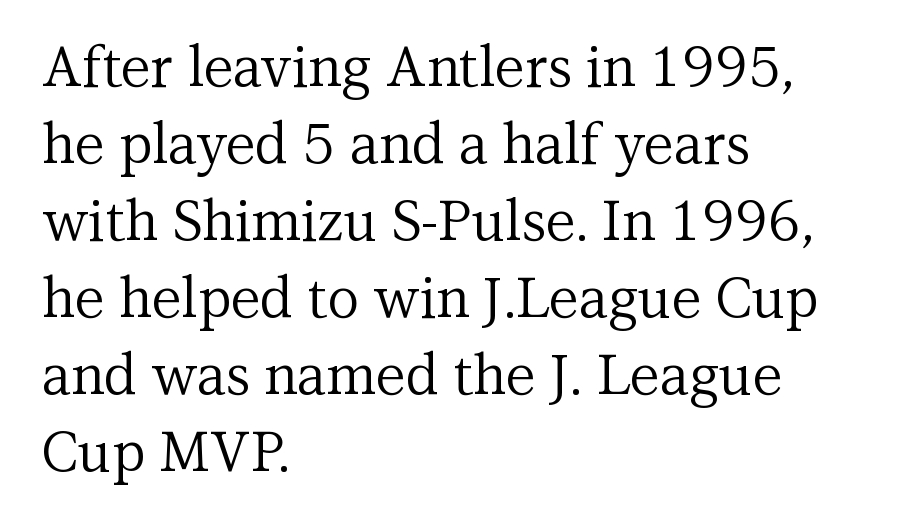
Any mark beneath the type? The region is blank. The typography opts for an upright posture over an oblique one. This sample uses plain, unmodified letter spacing. Letters have the restrained weight of plain body copy at most. Varying glyph widths throughout — classic text-font behaviour. The typeface chosen for these lines features serifs.
